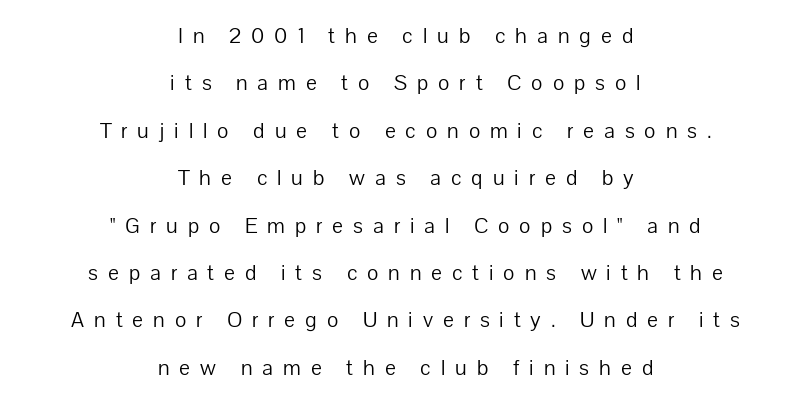
{"italic": "no", "bold": "no", "underline": "no", "align": "center", "line_spacing": "loose", "line_spacing_ratio": 2.06, "letter_spacing": "wide", "letter_spacing_em": 0.43, "glyph_px": 23}
